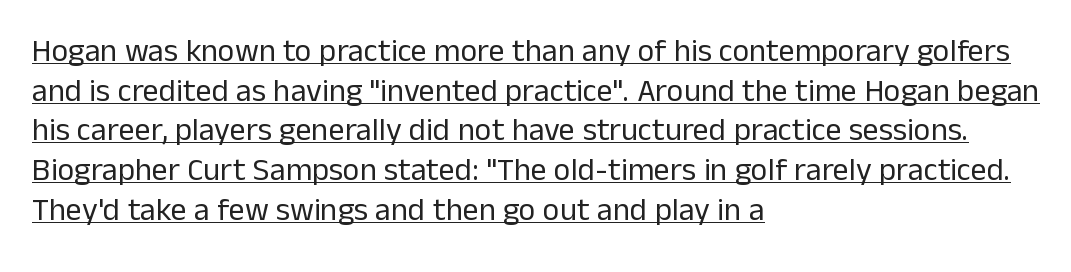
The lines are quadded left. Compared with typical body copy, the letter spacing here is the same. The lettering holds an erect, upright posture throughout. Descenders here cross a horizontal rule under the line.
